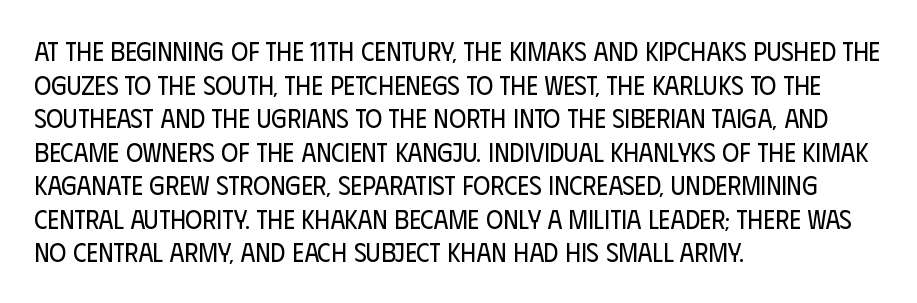
Q: Is the text bold? A: No.
Q: Is the text italic (slanted)? A: No, it is upright.
Q: Is the text underlined? A: No.
Q: How is the paragraph aligned? A: Left-aligned.
Q: Is the spacing between letters normal or unusually wide? A: Normal.
Q: Is the spacing between lines tight, normal or loose? A: Normal.
